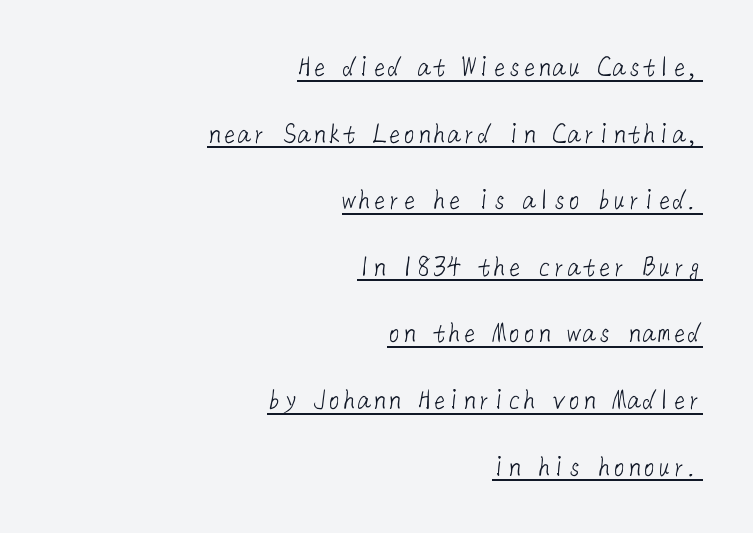
Q: Is the text bold? A: No.
Q: Is the typeface a serif or a sans-serif typeface? A: Sans-serif.
Q: Is the text underlined? A: Yes.
Q: How is the paragraph aligned? A: Right-aligned.
Q: Is the spacing between letters normal or unusually wide? A: Normal.
Q: Is the spacing between lines tight, normal or loose? A: Loose.
Q: Width (condensed, normal, or wide)? A: Normal.
Q: Stroke contrast? A: Low.
Q: x-height? A: Medium.
